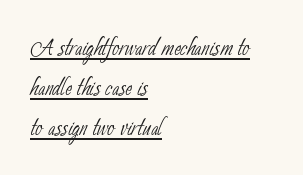
Q: Is the text bold? A: No.
Q: Is the typeface a serif or a sans-serif typeface? A: Sans-serif.
Q: Is the text underlined? A: Yes.
Q: How is the paragraph aligned? A: Left-aligned.
Q: Is the spacing between letters normal or unusually wide? A: Normal.
Q: Is the spacing between lines tight, normal or loose? A: Normal.
Q: Width (condensed, normal, or wide)? A: Condensed.
Q: Stroke contrast? A: Low.
Q: x-height? A: Small.
Q: Monospaced? A: No.
